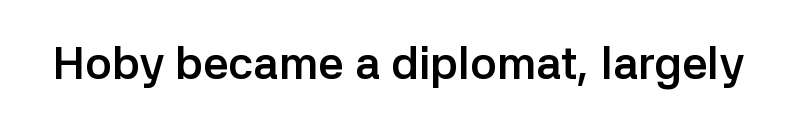
The string is rendered with underlining switched off. These lines carry a lot of weight — the face is fully bold. This sample has the flowing, uneven cadence of proportional lettering. In terms of letterspacing, this is plain default setting.
